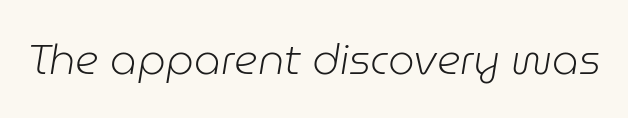
The image shows 42 px light type, italic (leaning right); set normal letter spacing, not underlined; low stroke contrast and a medium x-height.
